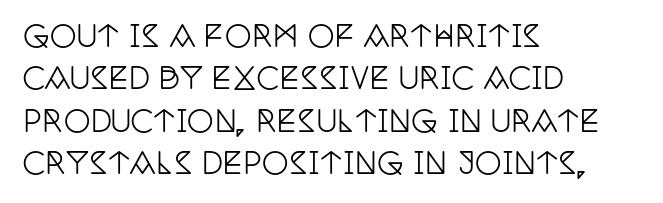
Looks like regular typesetting: each glyph gets only the width it needs. The foot of each line stays bare and open. Leading matches the norm, producing a regular column. Vertical strokes here are truly vertical. Is this a sans? No — the strokes have serifs. Which margin do the lines hug? The left one — the right edge is uneven.
